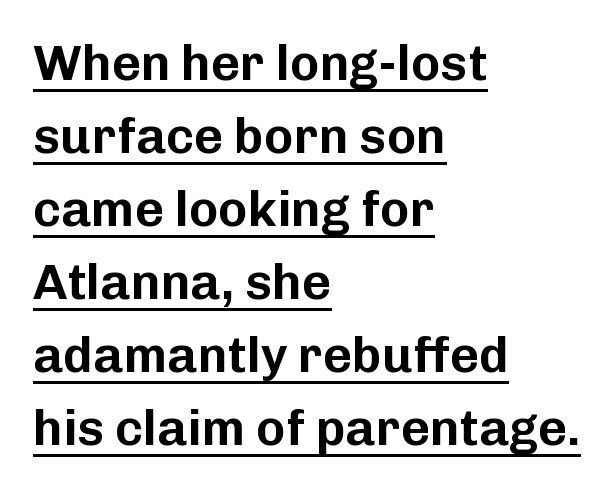
The image shows 50 px sans-serif type, upright; set left-aligned, normal line spacing (1.46x), normal letter spacing, underlined; low stroke contrast and a medium x-height.
